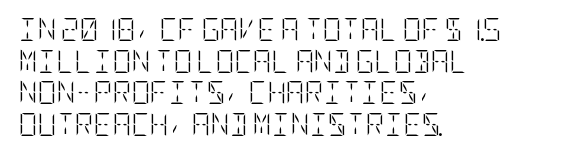
Q: Is the text bold? A: No.
Q: Is the text italic (slanted)? A: No, it is upright.
Q: Is the text underlined? A: No.
Q: How is the paragraph aligned? A: Left-aligned.
Q: Is the spacing between letters normal or unusually wide? A: Normal.
Q: Is the spacing between lines tight, normal or loose? A: Normal.
